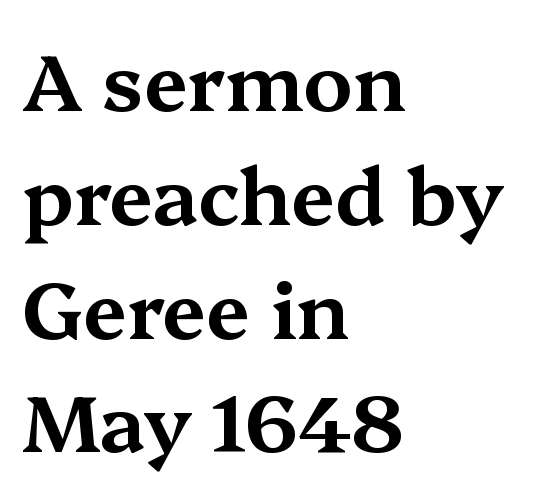
The image shows 79 px wide serif type, upright; set left-aligned, normal line spacing (1.44x), normal letter spacing, not underlined; medium stroke contrast and a medium x-height.
